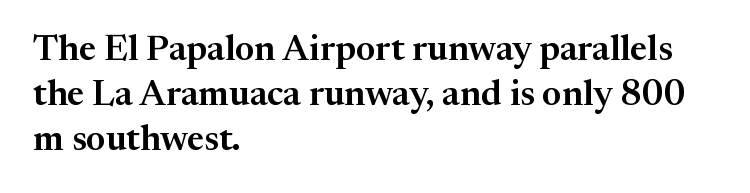
Observe the ordinary spacing: letters are neighbours, not strangers. The zone under the glyphs is completely vacant. Vertical strokes here are truly vertical. These lines are set flush left with a ragged right edge. Leading matches the norm, producing a regular column. A serif font was chosen for this passage.
